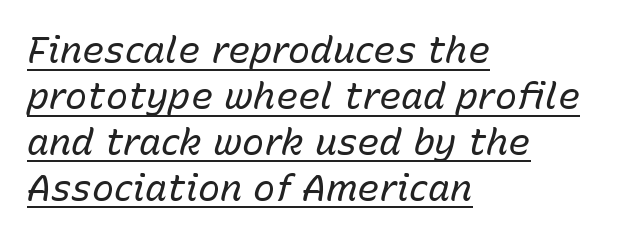
A classic flush-left, rag-right setting is used for this passage. You could not count columns in this text — the font is proportionally spaced. Posture: slanted. The strokes are not fattened; the text isn't bold. The face used here appears with an underline applied. Spacing between characters is what you'd get straight out of the box.
